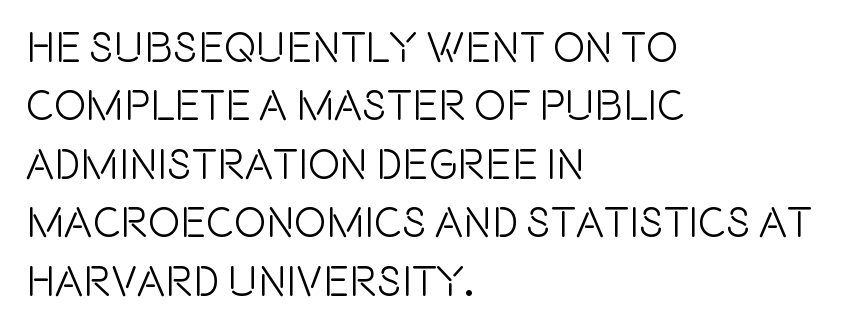
The image shows 43 px condensed sans-serif type, upright; set left-aligned, normal line spacing (1.36x), normal letter spacing, not underlined; a large x-height.
